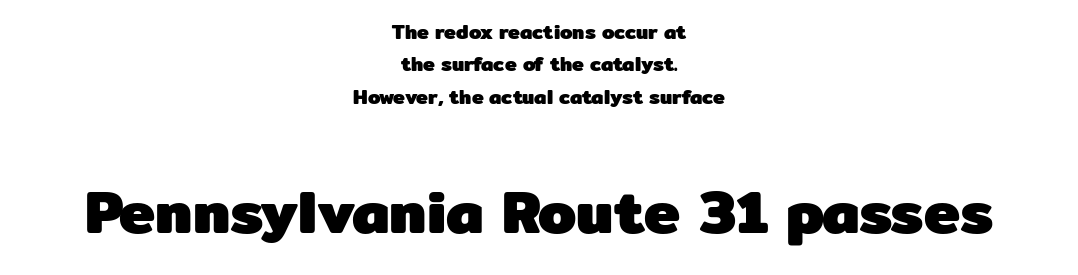
Weight: bold. Does the copy run flush right? No — it is centered line by line. Type without underlining. Do the characters align in a grid? No, the font is proportional. Characters follow at the spacing the type designer built in.
